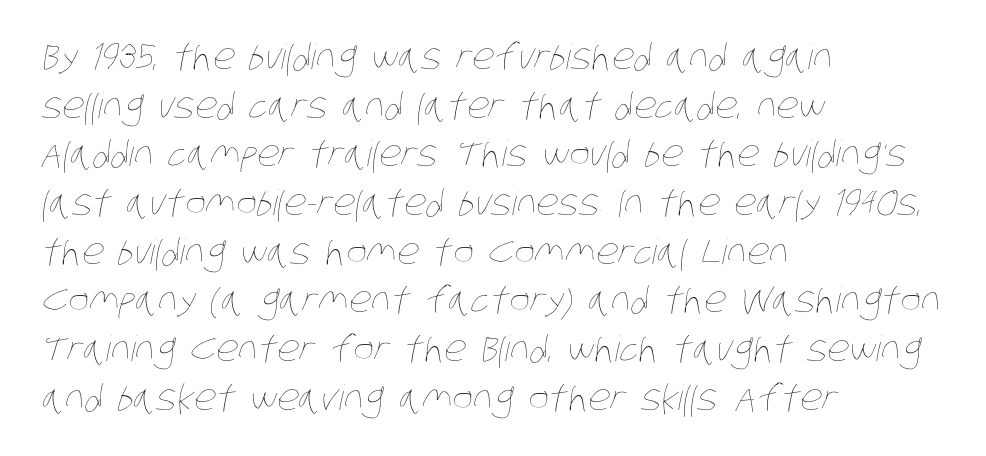
This sample keeps an unexceptional amount of space between lines. The baseline area is clear. The paragraph shown leans on its left margin. The letters look calm and open, with moderate or lighter stems. Spacing verdict: proportional, widths tailored to each character. Look at the tracking — it's just the regular setting, nothing added.
